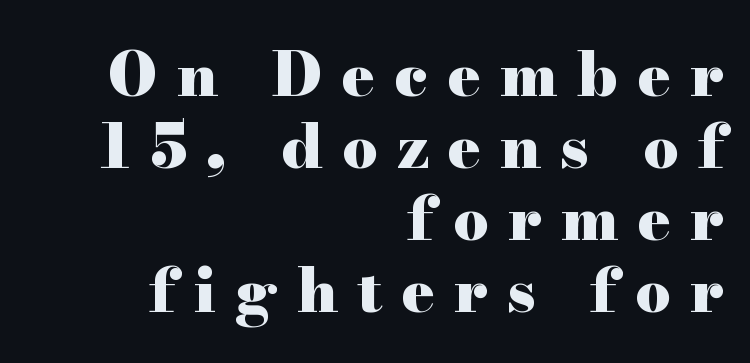
{"serif": "yes", "italic": "no", "bold": "yes", "weight": "heavy", "width": "wide", "stroke_contrast": "high", "x_height": "small", "monospaced": "no", "underline": "no", "align": "right", "line_spacing_ratio": 1.16, "letter_spacing": "wide", "letter_spacing_em": 0.31, "glyph_px": 62}
